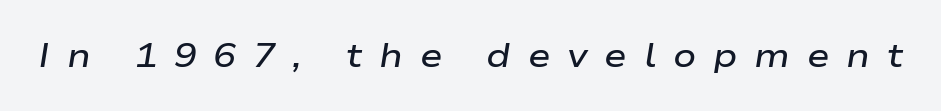
This is the in-between weight designers call semibold or demi. In terms of posture, this sample is oblique. The rendering inserts visible extra space after every character. The rendering uses natural spacing where letterforms have individual widths.
